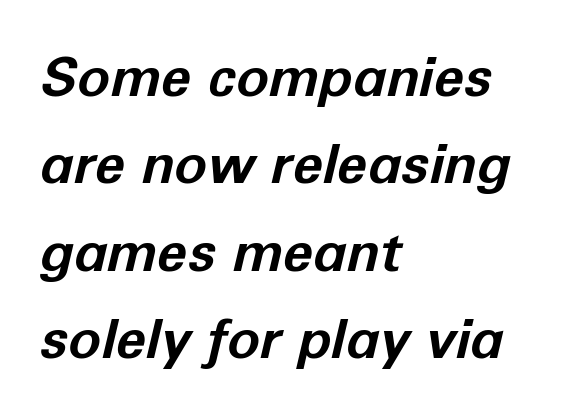
Q: Is the text bold? A: Yes.
Q: Is the text italic (slanted)? A: Yes, it leans right by about 12 degrees.
Q: Is the text underlined? A: No.
Q: How is the paragraph aligned? A: Left-aligned.
Q: Is the spacing between letters normal or unusually wide? A: Normal.
Q: Is the spacing between lines tight, normal or loose? A: Normal.
Q: Width (condensed, normal, or wide)? A: Normal.
Q: Stroke contrast? A: Low.
Q: x-height? A: Medium.
Q: Monospaced? A: No.
